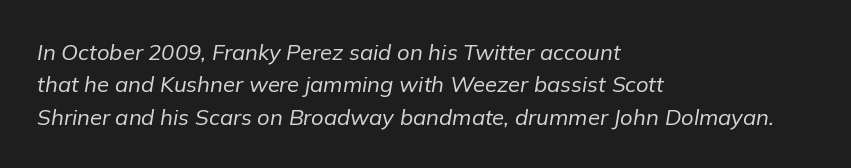
Q: Is the text bold? A: No.
Q: Is the text italic (slanted)? A: Yes, it leans right by about 9 degrees.
Q: Is the text underlined? A: No.
Q: How is the paragraph aligned? A: Left-aligned.
Q: Is the spacing between letters normal or unusually wide? A: Normal.
Q: Is the spacing between lines tight, normal or loose? A: Normal.
